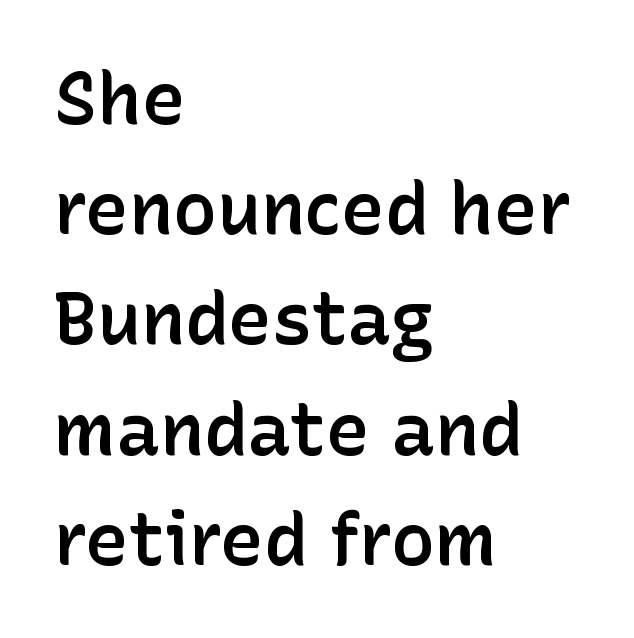
Q: Is the text bold? A: Semi-bold.
Q: Is the text italic (slanted)? A: No, it is upright.
Q: Is the typeface a serif or a sans-serif typeface? A: Sans-serif.
Q: Is the text underlined? A: No.
Q: How is the paragraph aligned? A: Left-aligned.
Q: Is the spacing between letters normal or unusually wide? A: Normal.
Q: Is the spacing between lines tight, normal or loose? A: Normal.
Q: Width (condensed, normal, or wide)? A: Normal.
Q: Stroke contrast? A: Low.
Q: x-height? A: Medium.
Q: Monospaced? A: No.
